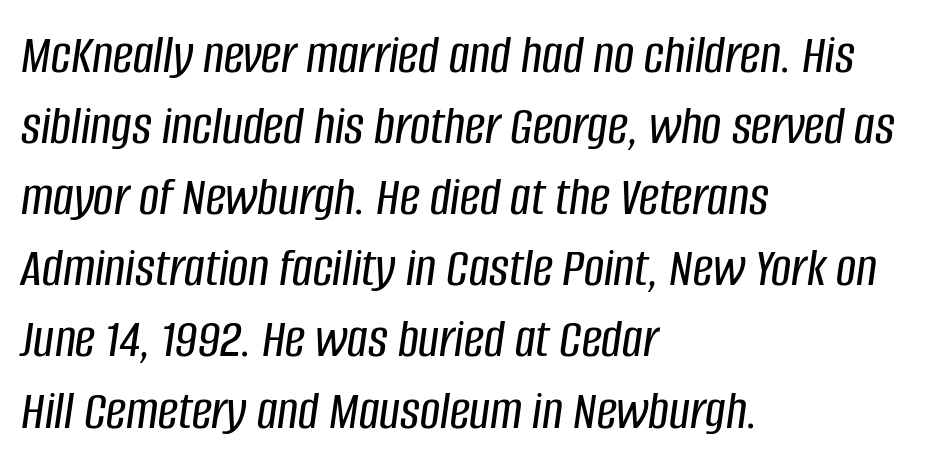
{"italic": "yes", "lean": "right", "slant_degrees": 8, "width": "condensed", "stroke_contrast": "low", "x_height": "large", "monospaced": "no", "underline": "no", "align": "left", "line_spacing": "normal", "line_spacing_ratio": 1.27, "letter_spacing": "normal", "letter_spacing_em": 0.0, "glyph_px": 56}
